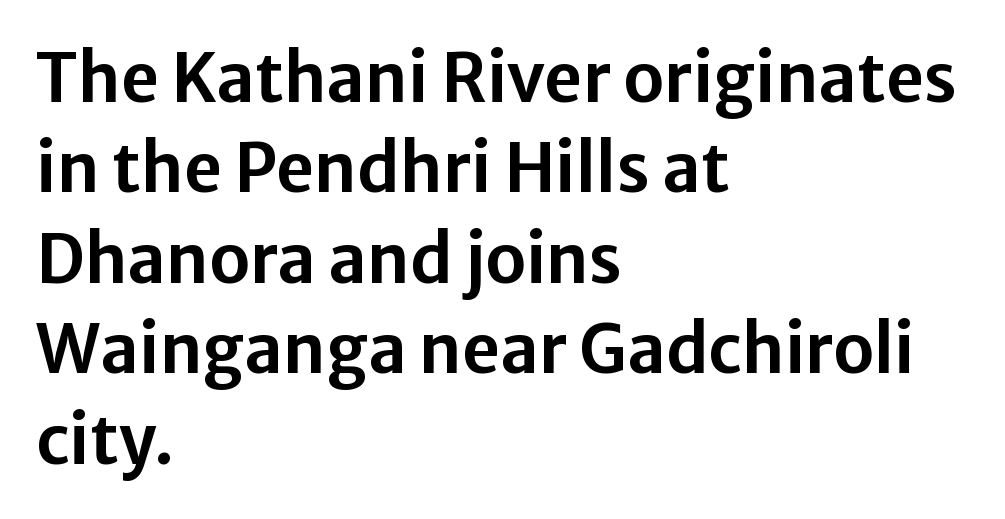
The image shows 67 px sans-serif type, upright; set left-aligned, normal line spacing (1.35x), normal letter spacing, not underlined; low stroke contrast and a medium x-height.
